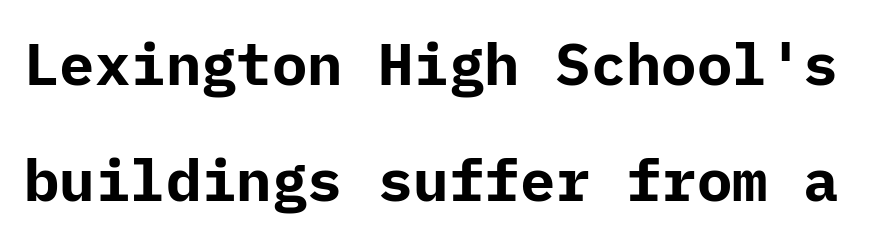
The image shows 59 px bold sans-serif type, upright; set loose line spacing (1.96x), normal letter spacing, not underlined; low stroke contrast and a medium x-height.
